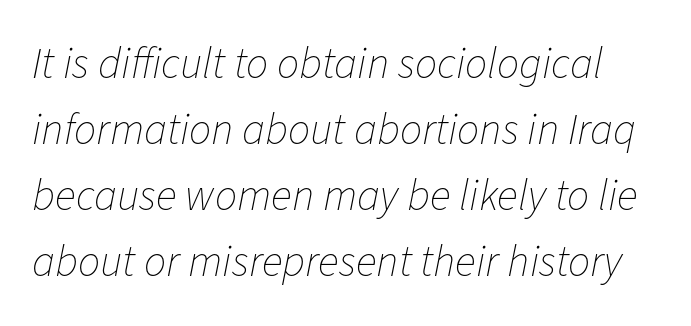
The image shows 44 px thin type, italic (leaning right); set normal line spacing (1.5x), normal letter spacing, not underlined; low stroke contrast and a medium x-height.
